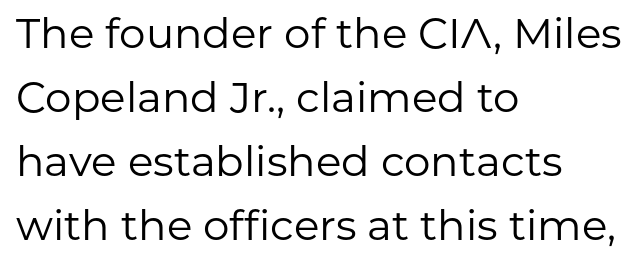
Where is the straight margin? On the left. Style check: upright. The passage shown is typed in a proportional face where columns would drift. You can tell from the bare stems that sans-serif type was used. No heavy texture on the line: the type isn't bold.
